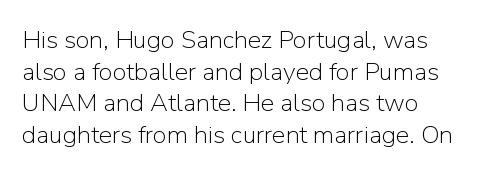
The characters are drawn with everyday or finer stroke widths. The string is rendered with underlining switched off. Leading matches the norm, producing a regular column. This sample uses plain, unmodified letter spacing.
